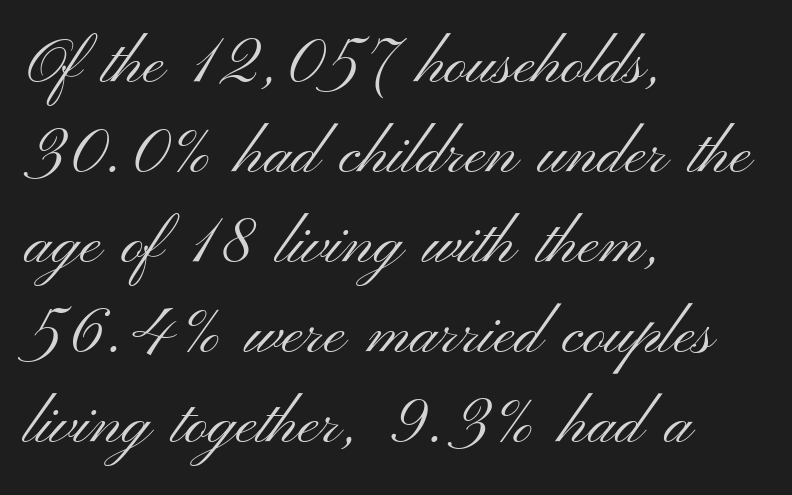
{"serif": "no", "bold": "no", "weight": "light", "width": "wide", "stroke_contrast": "medium", "x_height": "small", "monospaced": "no", "underline": "no", "align": "left", "line_spacing": "normal", "line_spacing_ratio": 1.43, "letter_spacing": "normal", "letter_spacing_em": 0.0, "glyph_px": 63}
